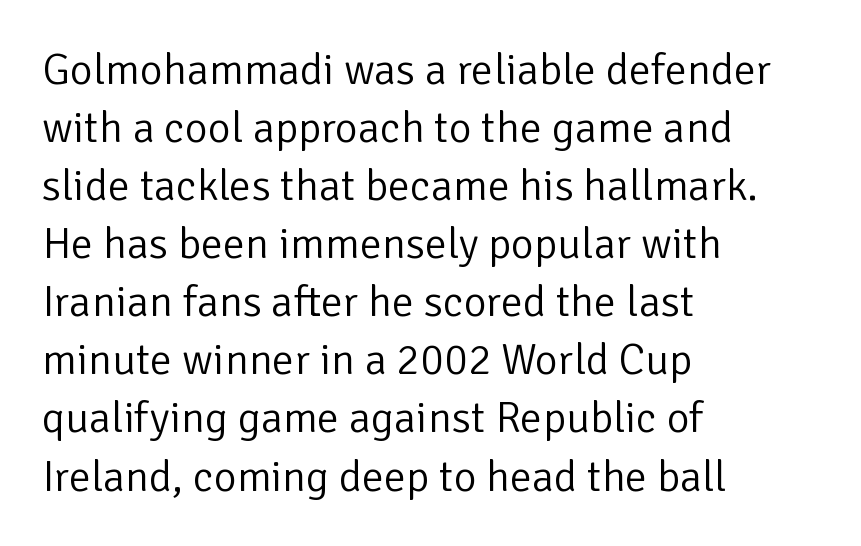
Proportional: the letters do not fall into vertical columns. The leading is moderate, giving the passage an even texture. Is the stroke heavy? The answer is a plain regular-or-lighter. The type is set solid horizontally, with unmodified tracking. Type without underlining.
